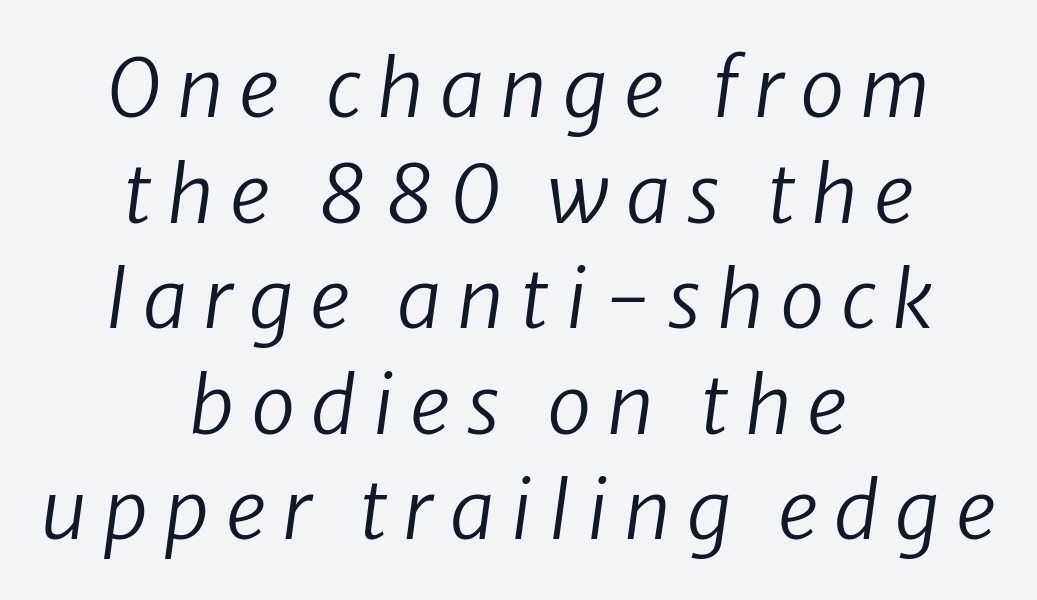
The image shows 80 px regular-weight type, italic (leaning right); set centered, normal line spacing (1.32x), unusually wide letter spacing (+0.2 em), not underlined; low stroke contrast and a medium x-height.
